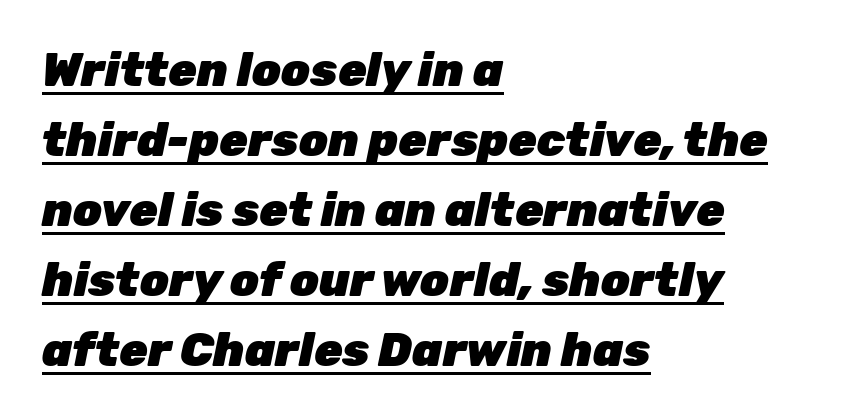
Does the lettering tilt? It does — this is italic. The rendering keeps characters at their native spacing. What's the leading like? Ordinary, nothing unusual. Do the characters align in a grid? No, the font is proportional. Like a heading marked for emphasis, these lines bear an underscore.
